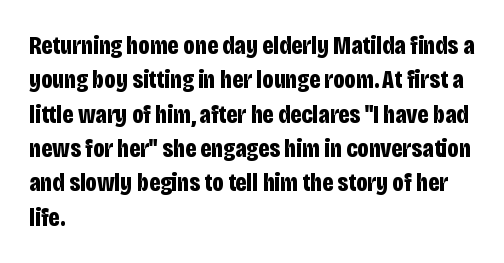
The image shows 26 px bold type, upright; set left-aligned, normal line spacing (1.32x), normal letter spacing, not underlined.
